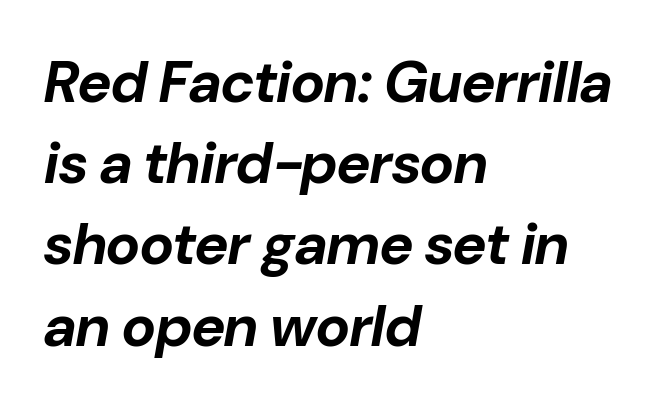
The image shows 58 px bold type, italic (leaning right); set left-aligned, normal line spacing (1.4x), normal letter spacing, not underlined; low stroke contrast and a medium x-height.
